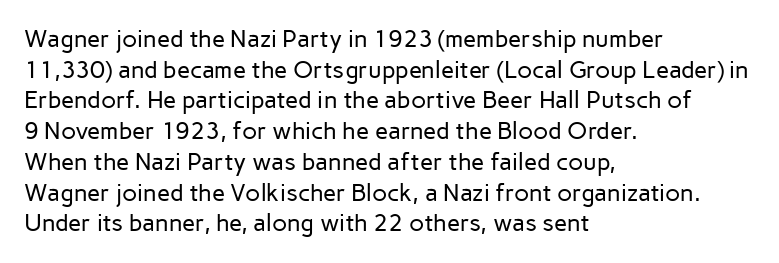
Is the type heavy? It reads as light-to-regular instead. Leftover space on each line is placed entirely after the last word. Characters follow at the spacing the type designer built in. The passage shown stacks its lines at a standard gap.
